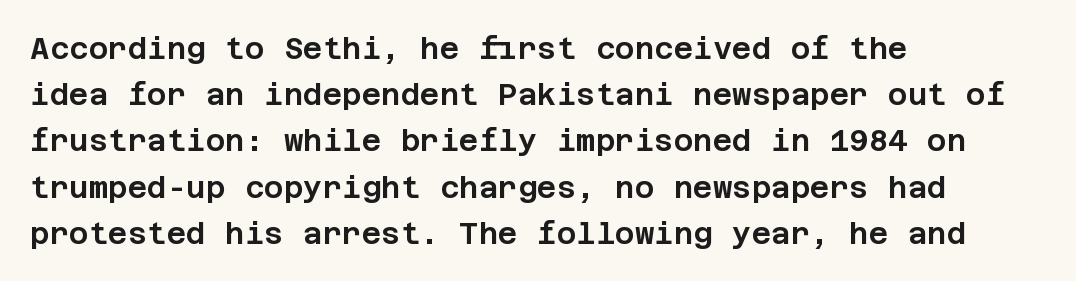
The image shows 30 px sans-serif type, upright; set left-aligned, normal line spacing (1.54x), normal letter spacing, not underlined; low stroke contrast and a large x-height.
